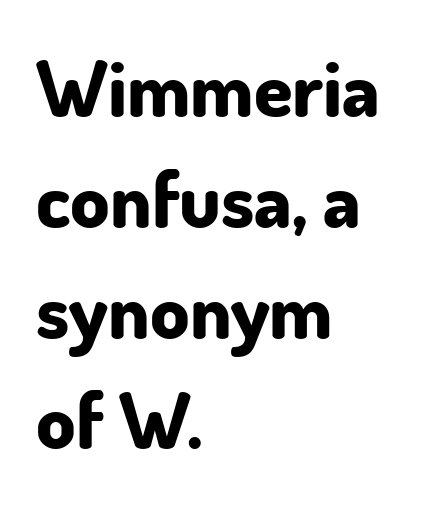
Q: Is the text bold? A: Yes.
Q: Is the text italic (slanted)? A: No, it is upright.
Q: Is the typeface a serif or a sans-serif typeface? A: Sans-serif.
Q: Is the text underlined? A: No.
Q: How is the paragraph aligned? A: Left-aligned.
Q: Is the spacing between letters normal or unusually wide? A: Normal.
Q: Is the spacing between lines tight, normal or loose? A: Normal.
Q: Width (condensed, normal, or wide)? A: Normal.
Q: Stroke contrast? A: Low.
Q: x-height? A: Small.
Q: Monospaced? A: No.
